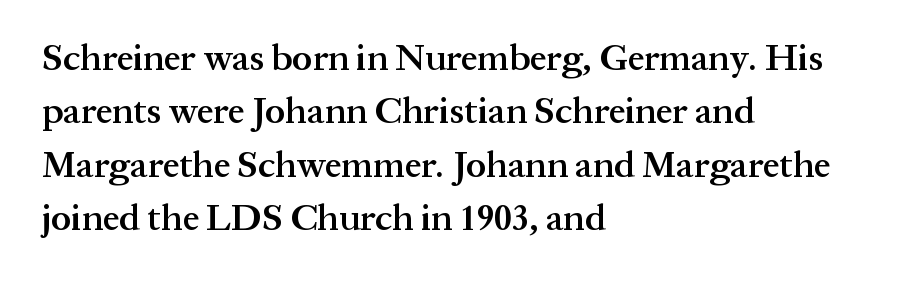
Set as a demibold, roughly 600 on the weight scale. One-word summary of the alignment: left. A typesetter would call this proportional, since set widths differ per character. If you measured baseline to baseline, you'd find a middling distance. In terms of letterspacing, this is plain default setting. Unlike a clean sans, this face finishes its strokes with serifs.
